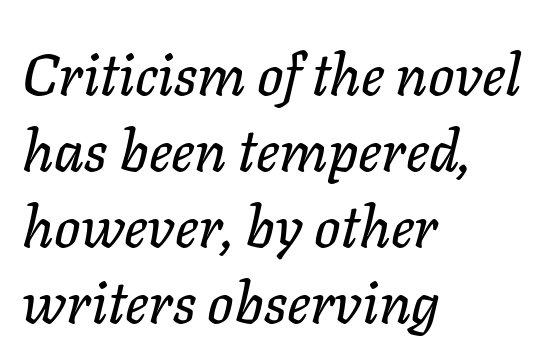
Q: Is the text italic (slanted)? A: Yes, it leans right by about 11 degrees.
Q: Is the text underlined? A: No.
Q: How is the paragraph aligned? A: Left-aligned.
Q: Is the spacing between letters normal or unusually wide? A: Normal.
Q: Is the spacing between lines tight, normal or loose? A: Normal.
Q: Width (condensed, normal, or wide)? A: Normal.
Q: Stroke contrast? A: Low.
Q: x-height? A: Medium.
Q: Monospaced? A: No.
